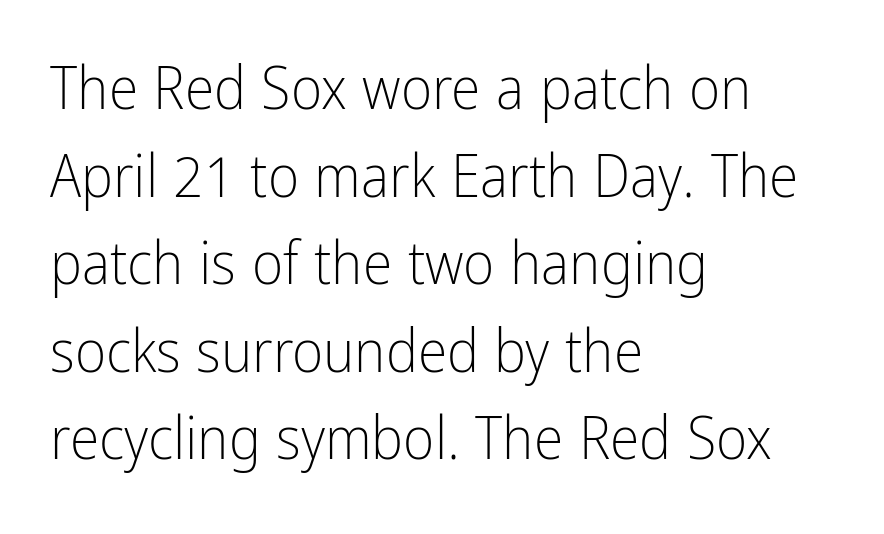
The rendering anchors every line to the left-hand side. A typesetter would call this proportional, since set widths differ per character. Tall strokes in this sample are plumb rather than angled. No letter is thick-stroked: the sample isn't bold.
